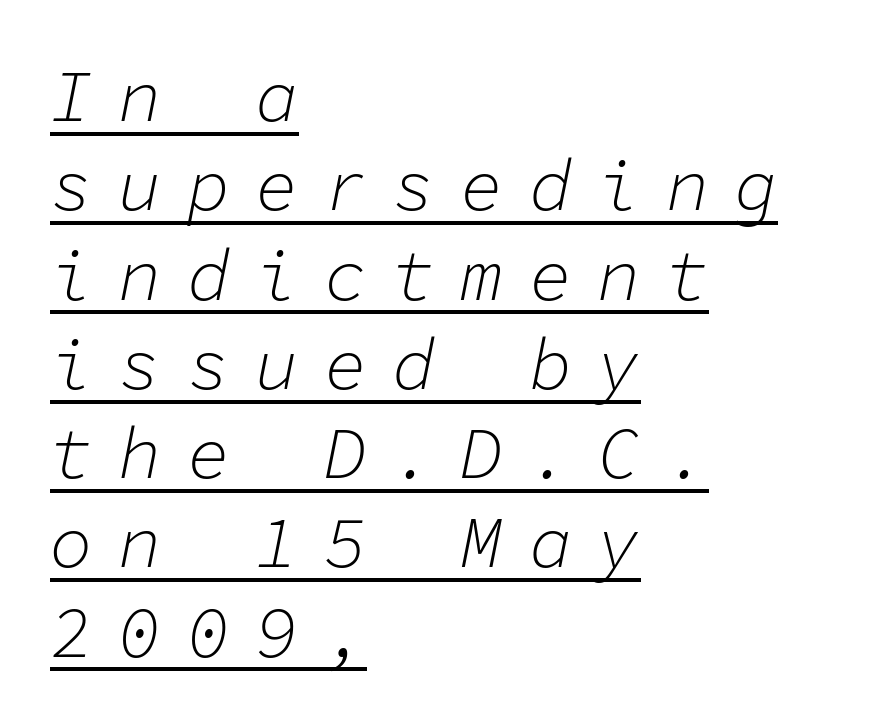
The image shows 72 px light type, italic (leaning right), monospaced; set left-aligned, line spacing 1.24x, unusually wide letter spacing (+0.35 em), underlined; low stroke contrast and a medium x-height.
